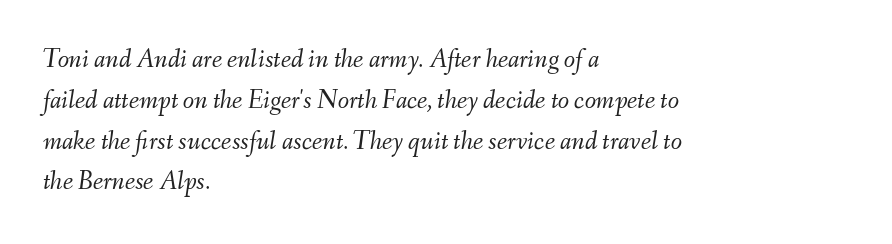
Q: Is the text bold? A: No.
Q: Is the text italic (slanted)? A: Yes, it leans right by about 9 degrees.
Q: Is the text underlined? A: No.
Q: How is the paragraph aligned? A: Left-aligned.
Q: Is the spacing between letters normal or unusually wide? A: Normal.
Q: Is the spacing between lines tight, normal or loose? A: Normal.
